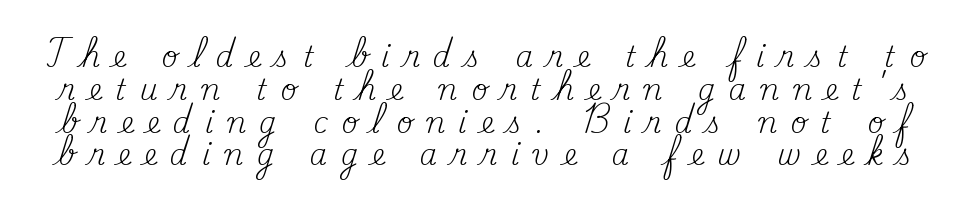
{"serif": "yes", "bold": "no", "weight": "regular", "width": "normal", "stroke_contrast": "medium", "x_height": "small", "monospaced": "no", "underline": "no", "line_spacing_ratio": 1.17, "letter_spacing": "wide", "letter_spacing_em": 0.49, "glyph_px": 28}
